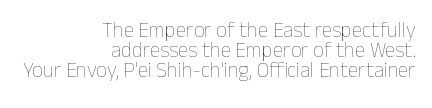
The image shows 21 px text type, upright; set right-aligned, tight line spacing (0.95x), normal letter spacing, not underlined.
